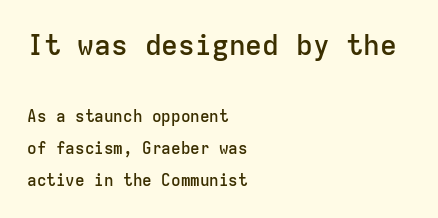
Q: Is the text bold? A: Semi-bold.
Q: Is the text italic (slanted)? A: No, it is upright.
Q: Is the typeface a serif or a sans-serif typeface? A: Sans-serif.
Q: Is the text underlined? A: No.
Q: How is the paragraph aligned? A: Left-aligned.
Q: Is the spacing between letters normal or unusually wide? A: Normal.
Q: Is the spacing between lines tight, normal or loose? A: Loose.
Q: Which block of text is set in a larger size, the first (top) or the second (bottom)? A: The first (top) one.
Q: Width (condensed, normal, or wide)? A: Normal.
Q: Stroke contrast? A: Low.
Q: x-height? A: Medium.
Q: Monospaced? A: Yes.
